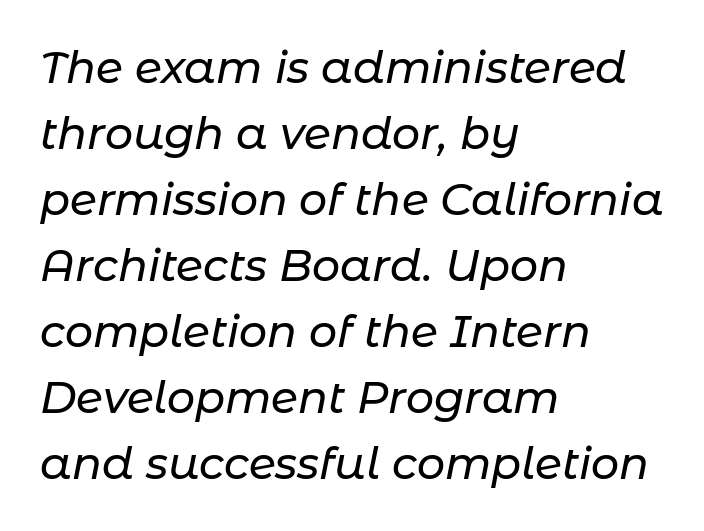
The image shows 44 px text type, italic (leaning right); set left-aligned, normal line spacing (1.5x), normal letter spacing, not underlined; low stroke contrast and a medium x-height.
